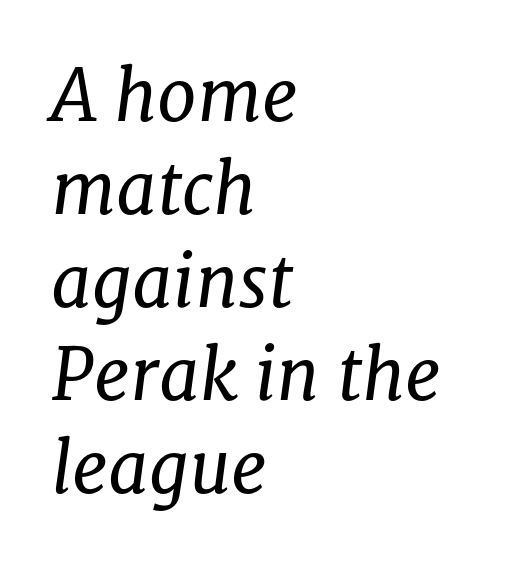
{"serif": "yes", "italic": "yes", "lean": "right", "slant_degrees": 8, "bold": "no", "weight": "regular", "width": "normal", "stroke_contrast": "low", "x_height": "medium", "monospaced": "no", "underline": "no", "align": "left", "line_spacing": "normal", "line_spacing_ratio": 1.31, "letter_spacing": "normal", "letter_spacing_em": 0.0, "glyph_px": 71}
